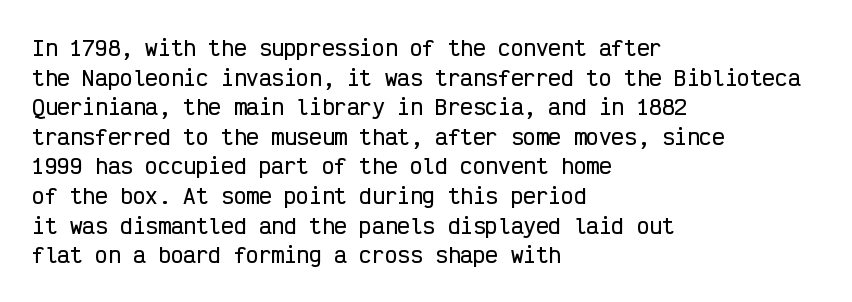
The image shows 21 px text type, upright; set left-aligned, normal line spacing (1.41x), normal letter spacing, not underlined.
